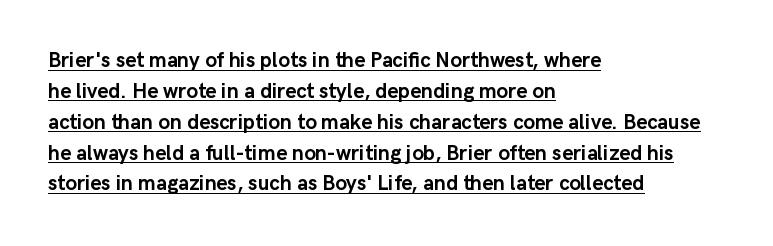
The image shows 21 px bold type, upright; set left-aligned, normal line spacing (1.47x), normal letter spacing, underlined.
